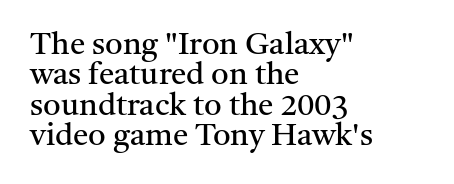
The specimen reads as upright at a glance. This sample has the flowing, uneven cadence of proportional lettering. Casual observation: everything's shoved over to the left. Stems and bowls with no extra thickness — not bold. Clear beneath every line of the passage. A serif font was chosen for this passage.
